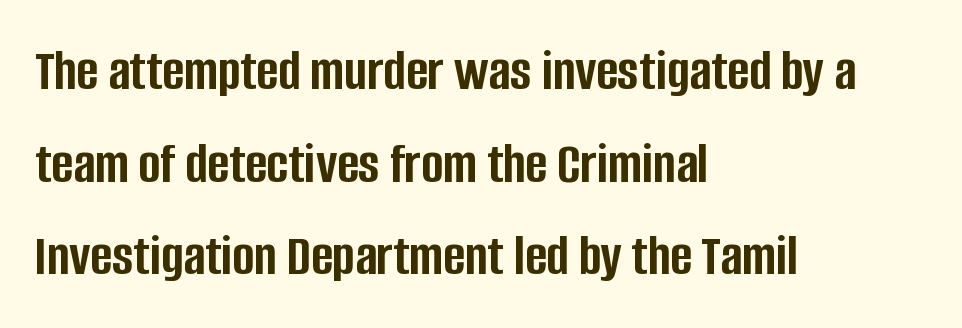
Q: Is the text bold? A: Yes.
Q: Is the text italic (slanted)? A: No, it is upright.
Q: Is the typeface a serif or a sans-serif typeface? A: Sans-serif.
Q: Is the text underlined? A: No.
Q: How is the paragraph aligned? A: Left-aligned.
Q: Is the spacing between letters normal or unusually wide? A: Normal.
Q: Is the spacing between lines tight, normal or loose? A: Normal.
Q: Width (condensed, normal, or wide)? A: Condensed.
Q: Stroke contrast? A: Low.
Q: x-height? A: Large.
Q: Monospaced? A: No.
